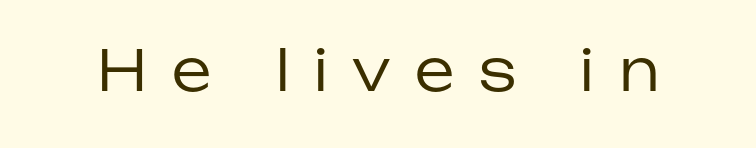
{"serif": "no", "italic": "no", "bold": "no", "weight": "regular", "width": "normal", "stroke_contrast": "low", "x_height": "medium", "monospaced": "no", "underline": "no", "letter_spacing": "wide", "letter_spacing_em": 0.44, "glyph_px": 56}
